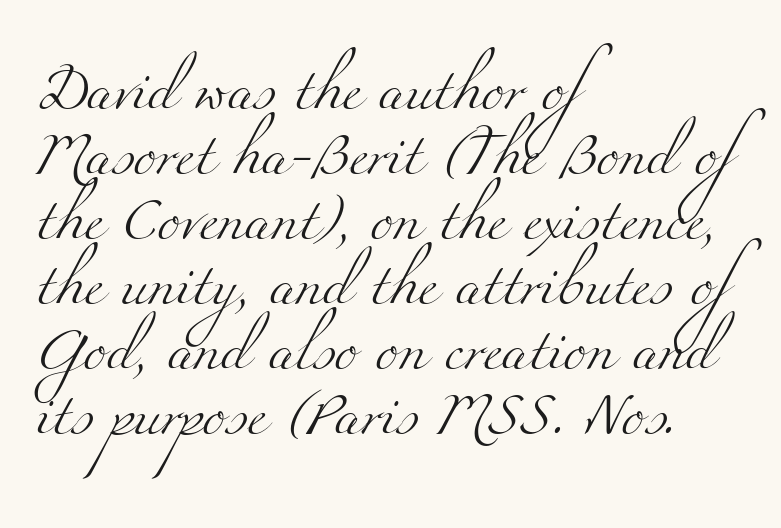
The image shows 43 px light, wide type; set left-aligned, normal line spacing (1.51x), normal letter spacing, not underlined; medium stroke contrast and a small x-height.
